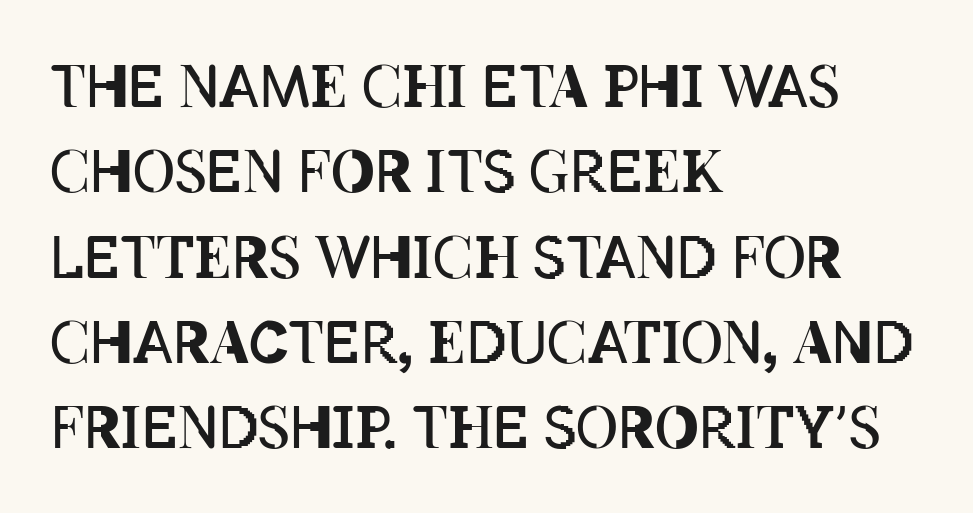
Ascenders rise straight up at ninety degrees. You could not count columns in this text — the font is proportionally spaced. Stroke thickness stays within the range of a standard reading face or lighter. You could call the tracking neutral — neither tight nor loose. Caption: multi-line text, flush left, ragged right.
